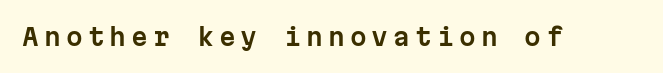
The image shows 24 px text type, upright; set unusually wide letter spacing (+0.21 em), not underlined.
